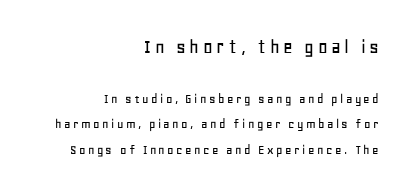
Q: Is the text italic (slanted)? A: No, it is upright.
Q: Is the text underlined? A: No.
Q: How is the paragraph aligned? A: Right-aligned.
Q: Which block of text is set in a larger size, the first (top) or the second (bottom)? A: The first (top) one.
